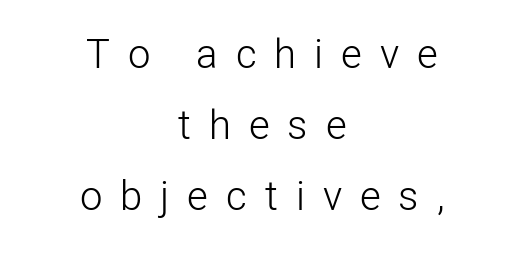
A sans-serif font was chosen for this passage. These lines have a slow, spaced-out rhythm from letter to letter. No chunkiness to these letters — they're not bold. Note the varied advance widths — an 'i' is clearly narrower than an 'm'.
